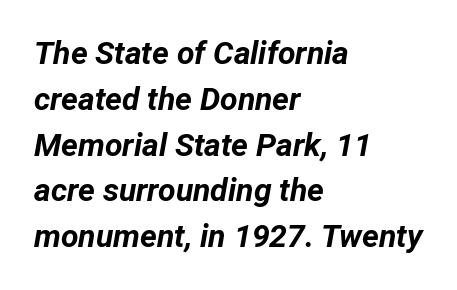
{"italic": "yes", "lean": "right", "slant_degrees": 12, "bold": "yes", "weight": "bold", "width": "normal", "stroke_contrast": "low", "x_height": "medium", "monospaced": "no", "underline": "no", "align": "left", "line_spacing": "normal", "line_spacing_ratio": 1.43, "letter_spacing": "normal", "letter_spacing_em": 0.0, "glyph_px": 32}
